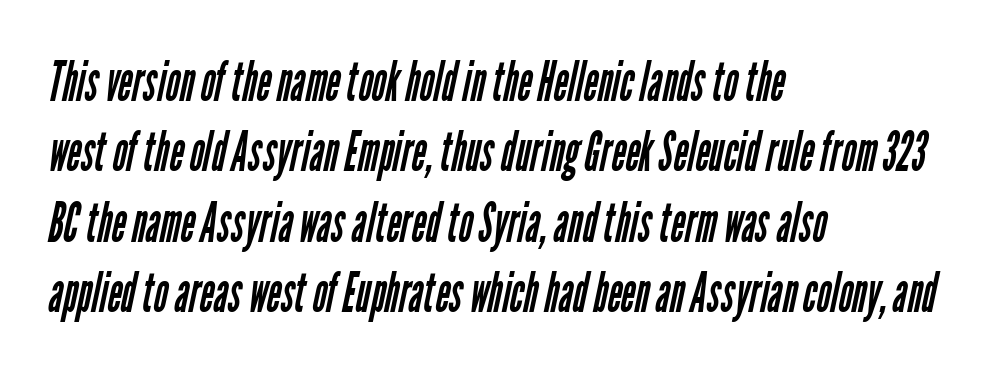
{"serif": "no", "bold": "no", "weight": "regular", "width": "condensed", "stroke_contrast": "low", "x_height": "medium", "monospaced": "no", "underline": "no", "align": "left", "line_spacing": "normal", "line_spacing_ratio": 1.28, "letter_spacing": "normal", "letter_spacing_em": 0.0, "glyph_px": 55}
